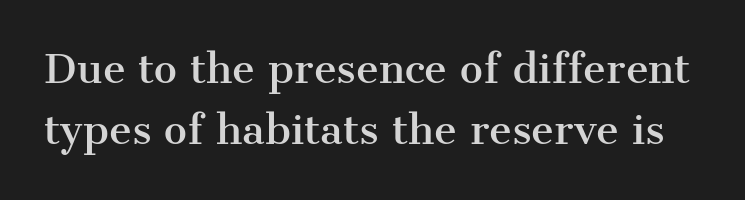
The image shows 39 px serif type, upright; set normal line spacing (1.57x), normal letter spacing, not underlined; medium stroke contrast and a medium x-height.
